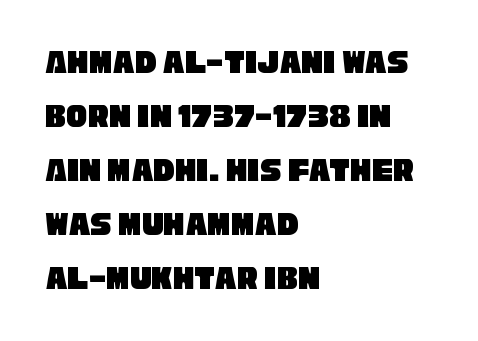
{"serif": "no", "width": "condensed", "stroke_contrast": "low", "x_height": "large", "monospaced": "no", "underline": "no", "align": "left", "line_spacing": "normal", "line_spacing_ratio": 1.54, "letter_spacing": "normal", "letter_spacing_em": 0.0, "glyph_px": 35}
